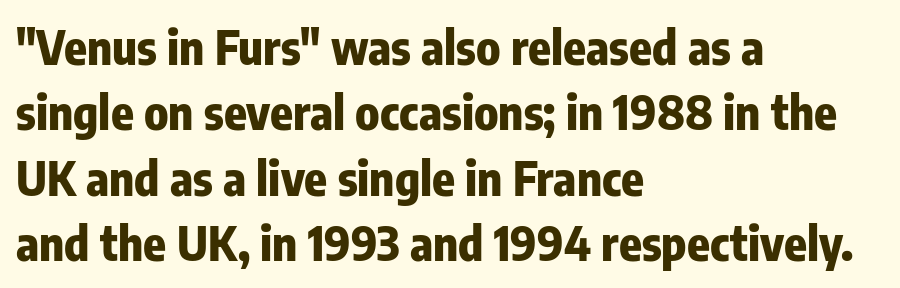
The image shows 47 px heavy, condensed sans-serif type, upright; set left-aligned, normal line spacing (1.39x), normal letter spacing, not underlined; low stroke contrast and a medium x-height.
